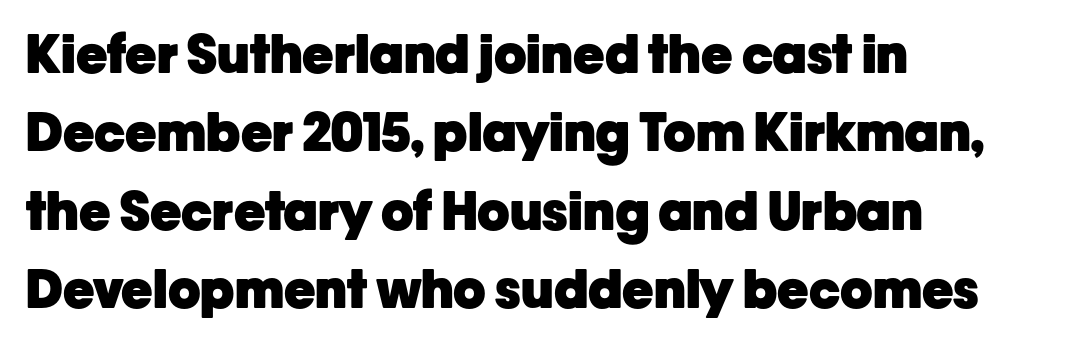
The image shows 53 px heavy sans-serif type, upright; set left-aligned, normal line spacing (1.48x), normal letter spacing, not underlined; low stroke contrast and a medium x-height.
